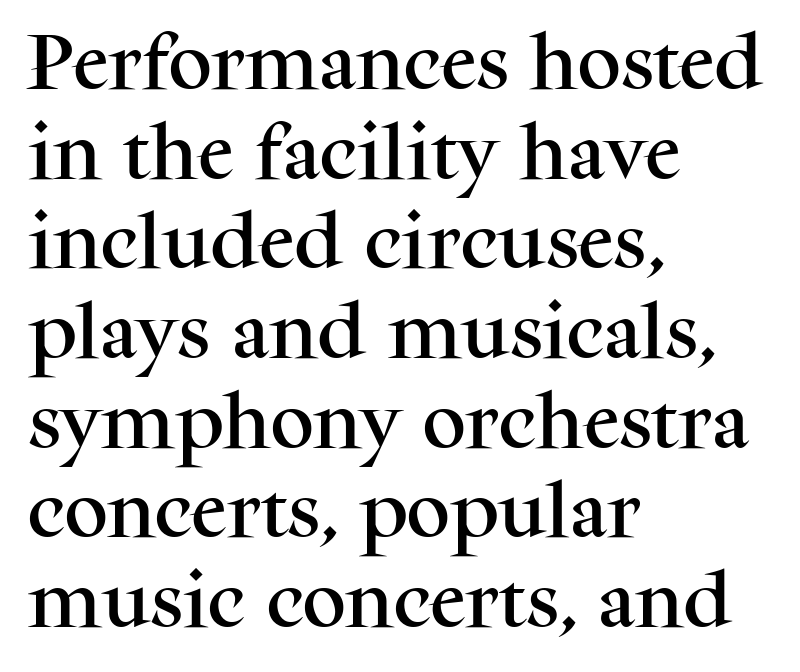
{"serif": "yes", "italic": "no", "width": "normal", "stroke_contrast": "medium", "x_height": "medium", "monospaced": "no", "underline": "no", "align": "left", "line_spacing": "normal", "line_spacing_ratio": 1.47, "letter_spacing": "normal", "letter_spacing_em": 0.0, "glyph_px": 61}
